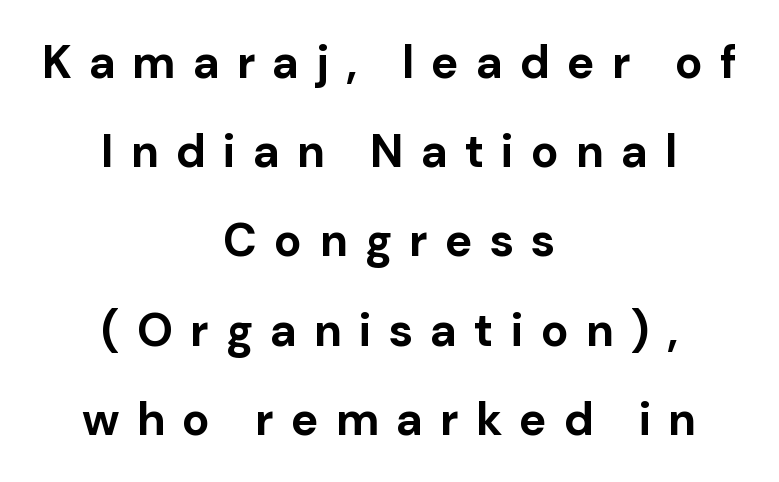
{"serif": "no", "italic": "no", "bold": "yes", "weight": "bold", "width": "normal", "stroke_contrast": "low", "x_height": "medium", "monospaced": "no", "underline": "no", "align": "center", "line_spacing": "loose", "line_spacing_ratio": 1.94, "letter_spacing": "wide", "letter_spacing_em": 0.37, "glyph_px": 46}
